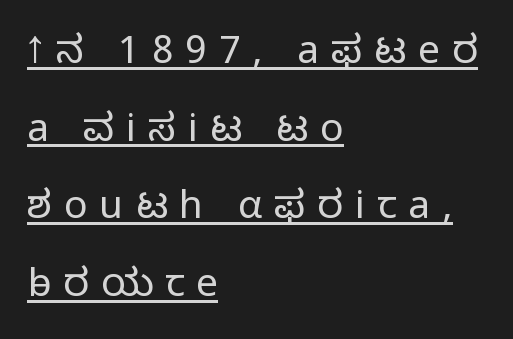
Posture: upright roman. The typeface has the unassuming heft of standard copy or less. A baseline rule has been typeset under these characters. Observe the wide spacing: letters keep a clear distance from each other.
